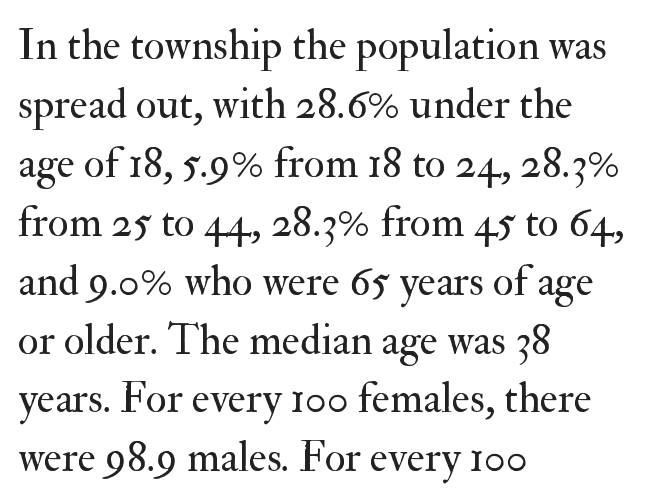
The image shows 43 px regular-weight serif type, upright; set left-aligned, normal line spacing (1.37x), normal letter spacing, not underlined; medium stroke contrast and a small x-height.
